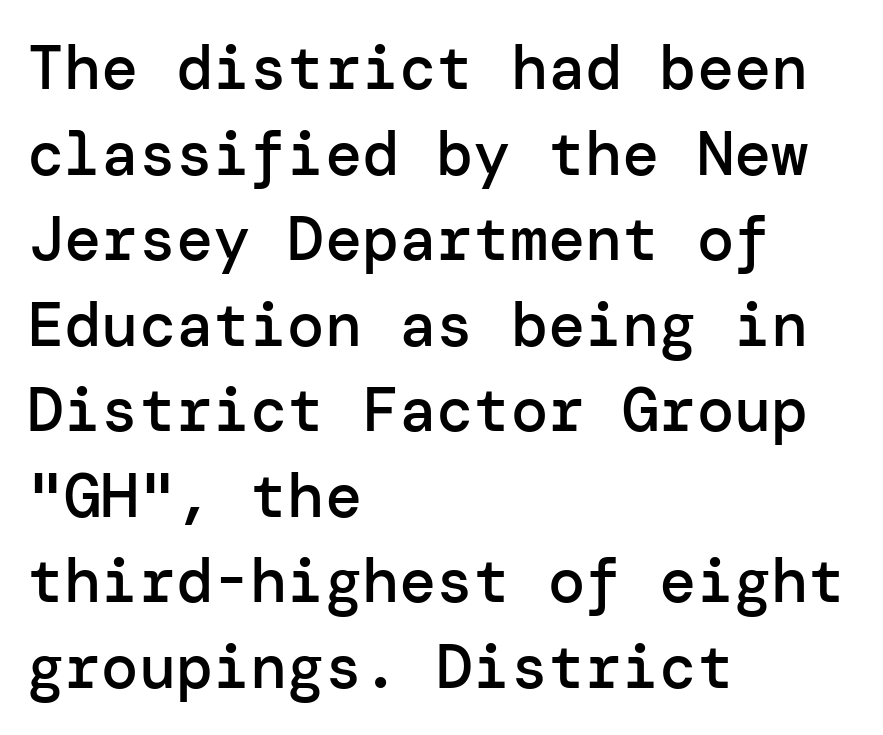
Q: Is the text bold? A: Semi-bold.
Q: Is the text italic (slanted)? A: No, it is upright.
Q: Is the typeface a serif or a sans-serif typeface? A: Sans-serif.
Q: Is the text underlined? A: No.
Q: How is the paragraph aligned? A: Left-aligned.
Q: Is the spacing between letters normal or unusually wide? A: Normal.
Q: Is the spacing between lines tight, normal or loose? A: Normal.
Q: Width (condensed, normal, or wide)? A: Normal.
Q: Stroke contrast? A: Low.
Q: x-height? A: Medium.
